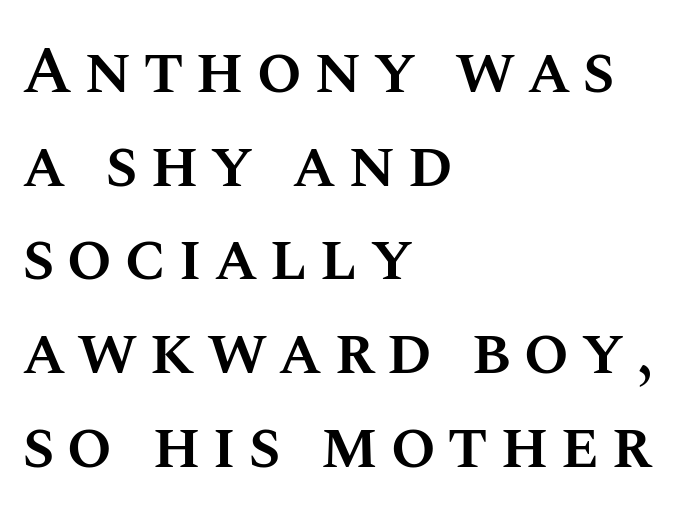
Q: Is the text bold? A: Semi-bold.
Q: Is the text italic (slanted)? A: No, it is upright.
Q: Is the text underlined? A: No.
Q: How is the paragraph aligned? A: Left-aligned.
Q: Is the spacing between lines tight, normal or loose? A: Normal.
Q: Width (condensed, normal, or wide)? A: Normal.
Q: Stroke contrast? A: Medium.
Q: x-height? A: Large.
Q: Monospaced? A: No.
